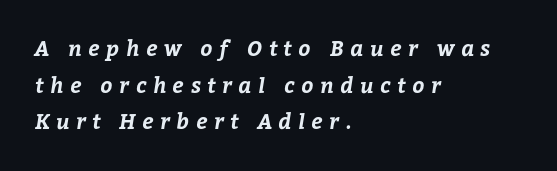
The image shows 21 px bold type; set left-aligned, line spacing 1.75x, unusually wide letter spacing (+0.32 em), not underlined.
